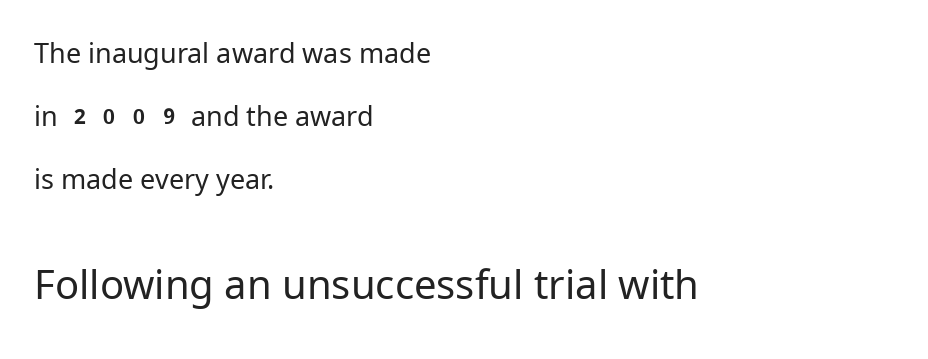
Q: Is the text bold? A: No.
Q: Is the text italic (slanted)? A: No, it is upright.
Q: Is the typeface a serif or a sans-serif typeface? A: Sans-serif.
Q: Is the text underlined? A: No.
Q: How is the paragraph aligned? A: Left-aligned.
Q: Is the spacing between letters normal or unusually wide? A: Normal.
Q: Is the spacing between lines tight, normal or loose? A: Loose.
Q: Which block of text is set in a larger size, the first (top) or the second (bottom)? A: The second (bottom) one.
Q: Width (condensed, normal, or wide)? A: Normal.
Q: Stroke contrast? A: Low.
Q: x-height? A: Medium.
Q: Monospaced? A: No.
